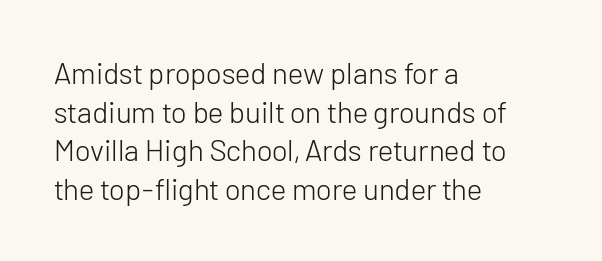
Q: Is the text bold? A: No.
Q: Is the text italic (slanted)? A: No, it is upright.
Q: Is the typeface a serif or a sans-serif typeface? A: Sans-serif.
Q: Is the text underlined? A: No.
Q: How is the paragraph aligned? A: Left-aligned.
Q: Is the spacing between letters normal or unusually wide? A: Normal.
Q: Is the spacing between lines tight, normal or loose? A: Normal.
Q: Width (condensed, normal, or wide)? A: Normal.
Q: Stroke contrast? A: Low.
Q: x-height? A: Medium.
Q: Monospaced? A: No.
